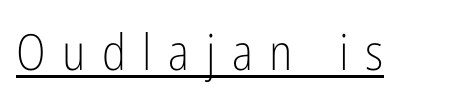
This sample has the flowing, uneven cadence of proportional lettering. The type sits square on the baseline with zero lean. The sample's only ornament is a line tracing under the words. The passage shown has open, widely tracked lettering throughout.
